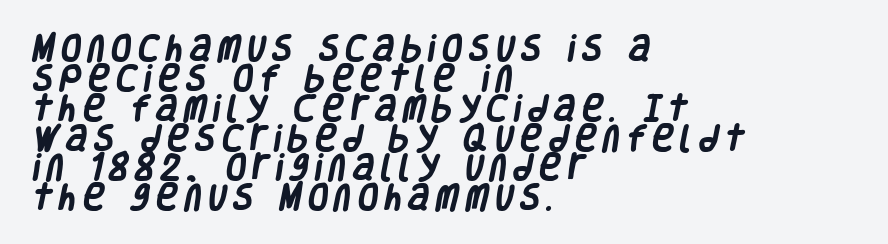
The paragraph shown leans on its left margin. Spacing verdict: proportional, widths tailored to each character. Bold? Absolutely — the strokes are thick and heavy. Display-style spreading of the glyphs; the letterfit is very open.
